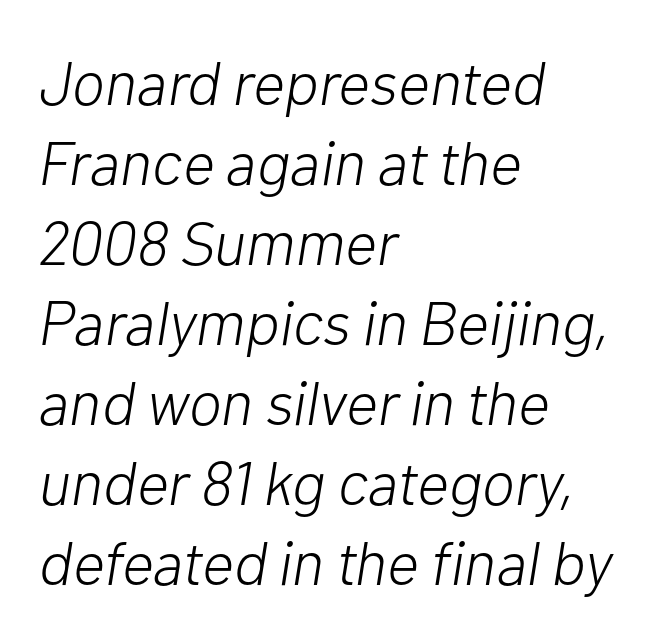
The image shows 62 px light type, italic (leaning right); set left-aligned, normal line spacing (1.29x), normal letter spacing, not underlined; low stroke contrast and a medium x-height.
